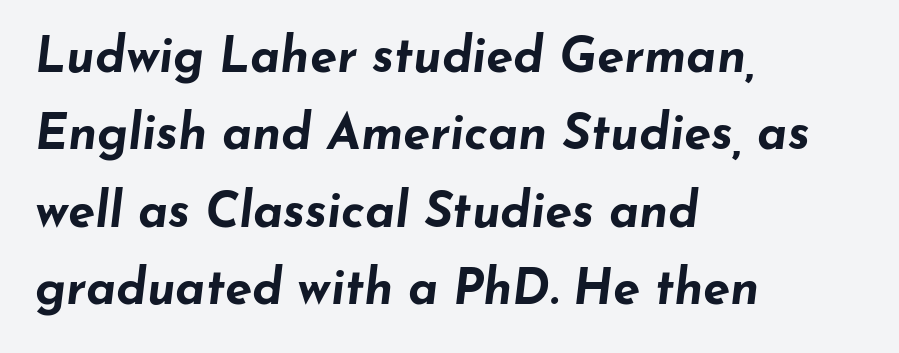
Q: Is the text bold? A: Yes.
Q: Is the text italic (slanted)? A: Yes, it leans right by about 7 degrees.
Q: Is the text underlined? A: No.
Q: How is the paragraph aligned? A: Left-aligned.
Q: Is the spacing between letters normal or unusually wide? A: Normal.
Q: Is the spacing between lines tight, normal or loose? A: Normal.
Q: Width (condensed, normal, or wide)? A: Wide.
Q: Stroke contrast? A: Low.
Q: x-height? A: Small.
Q: Monospaced? A: No.
